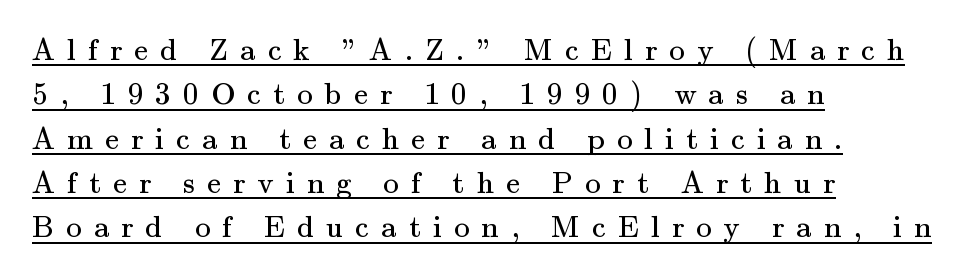
The image shows 31 px regular-weight serif type, upright; set left-aligned, normal line spacing (1.43x), unusually wide letter spacing (+0.39 em), underlined; medium stroke contrast and a small x-height.
